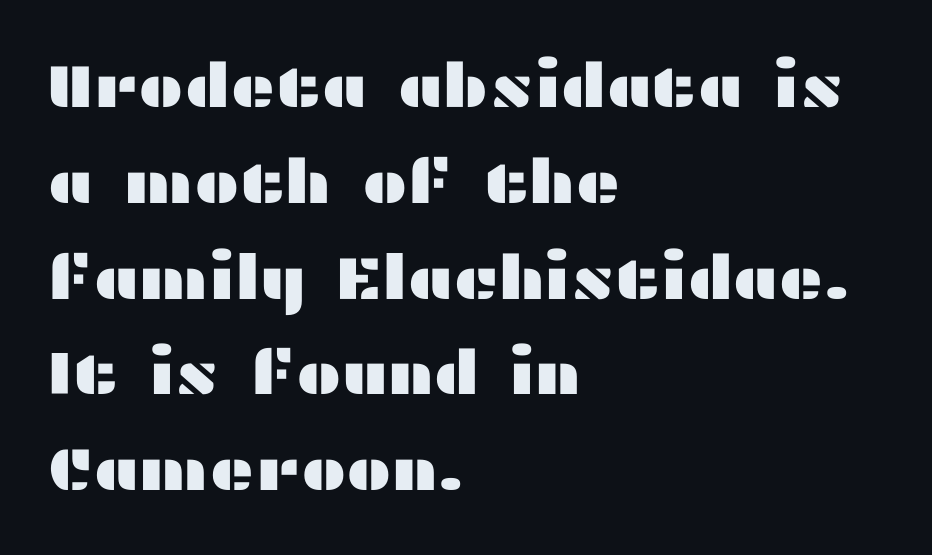
{"serif": "no", "italic": "no", "width": "wide", "stroke_contrast": "medium", "x_height": "medium", "monospaced": "no", "underline": "no", "align": "left", "line_spacing": "normal", "line_spacing_ratio": 1.57, "letter_spacing": "normal", "letter_spacing_em": 0.0, "glyph_px": 61}
